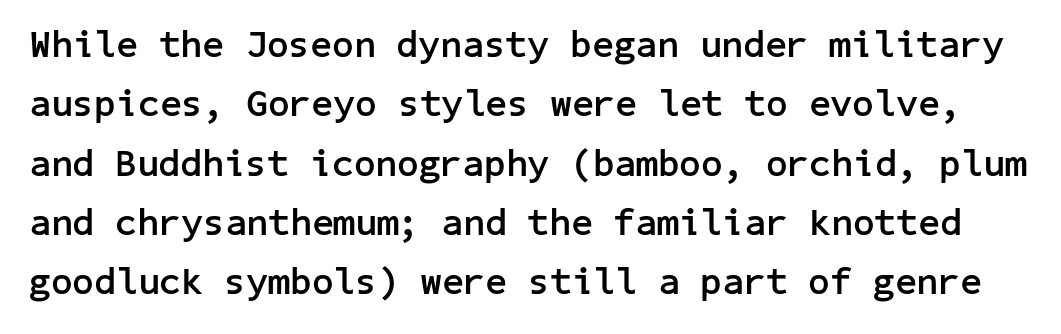
{"serif": "no", "italic": "no", "bold": "yes", "weight": "semibold", "width": "normal", "stroke_contrast": "low", "x_height": "medium", "underline": "no", "line_spacing": "normal", "line_spacing_ratio": 1.56, "letter_spacing": "normal", "letter_spacing_em": 0.0, "glyph_px": 38}
